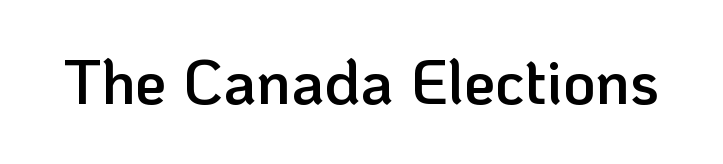
The image shows 63 px semibold sans-serif type, upright; set normal letter spacing, not underlined; low stroke contrast and a medium x-height.
